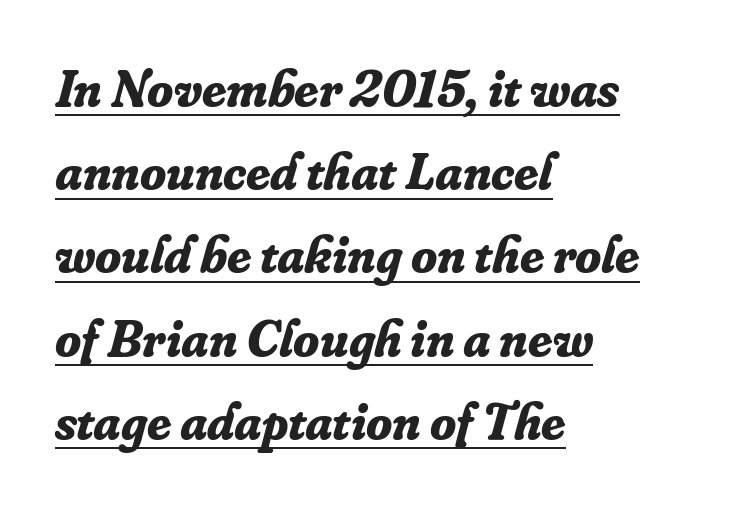
Here the glyphs are tracked normally, forming tight word shapes. The typesetter has applied underlining to the passage shown. An italicized treatment has been applied to the whole sample. Students, observe: this is what conventionally led text looks like. Where is the straight margin? On the left. Spacing verdict: proportional, widths tailored to each character.
